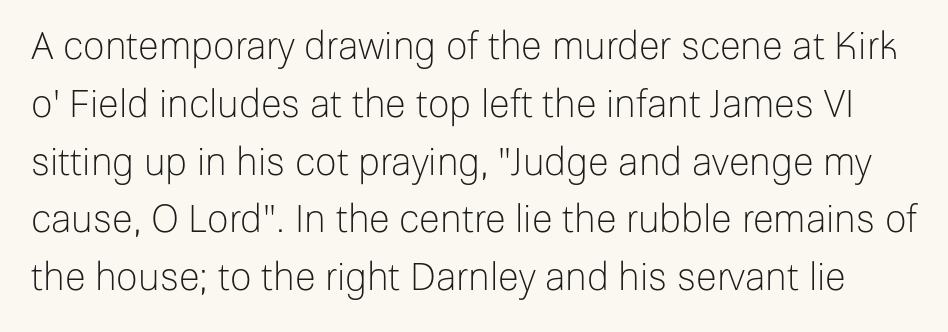
The image shows 38 px light sans-serif type, upright; set normal line spacing (1.52x), normal letter spacing, not underlined; low stroke contrast and a medium x-height.
